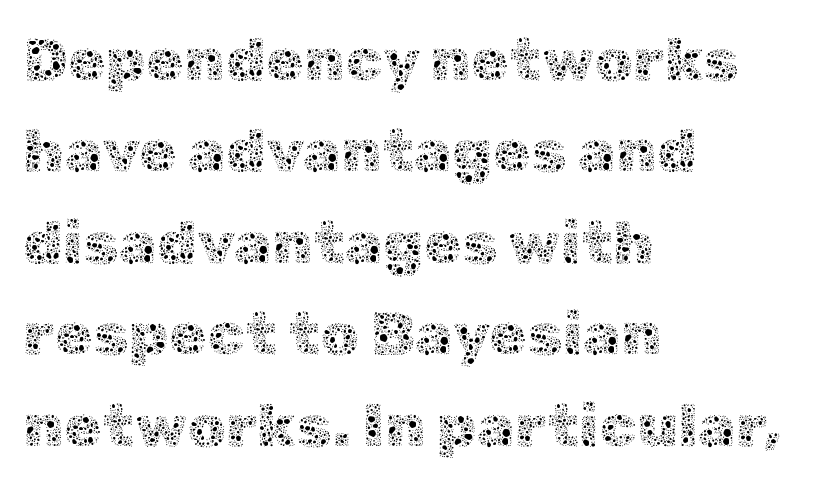
{"italic": "no", "bold": "no", "weight": "thin", "width": "normal", "x_height": "medium", "monospaced": "no", "underline": "no", "align": "left", "line_spacing": "normal", "line_spacing_ratio": 1.5, "letter_spacing": "normal", "letter_spacing_em": 0.0, "glyph_px": 61}
